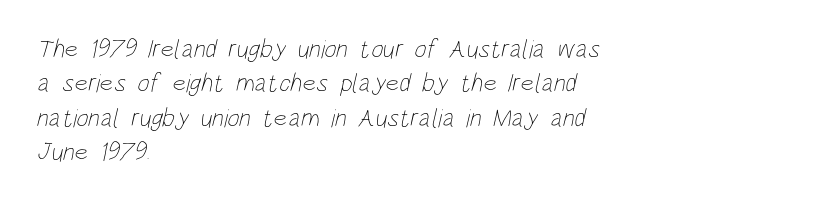
The image shows 26 px text type; set left-aligned, normal line spacing (1.32x), normal letter spacing, not underlined.
